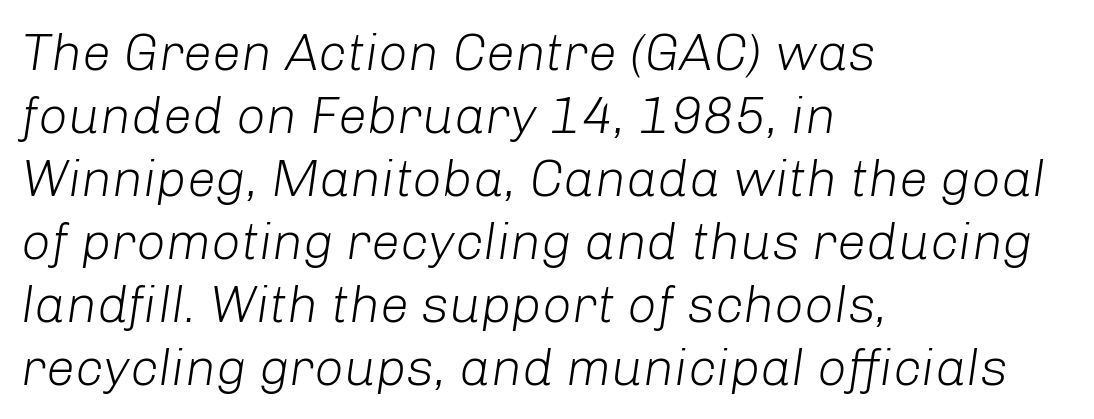
This is not heavy type; no bold has been used. No extra tracking has been applied to these lines. Unmarked baselines from the first word to the last. Slant detected: the letters are inclined. Spacing verdict: proportional, widths tailored to each character.
